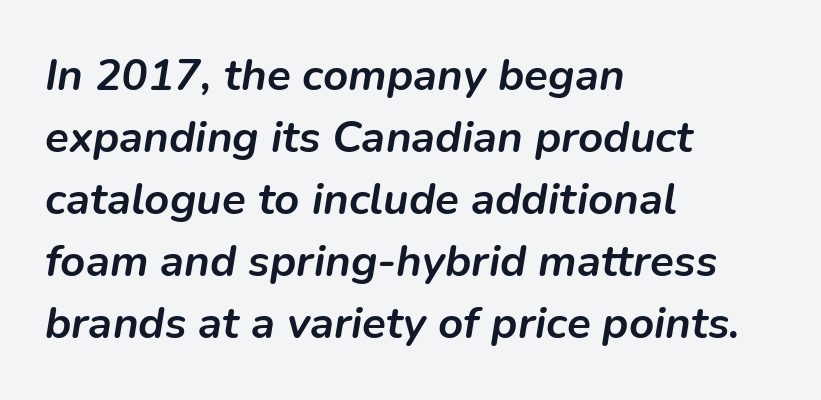
How would I describe the line gaps? Plain and ordinary. Slant detected: the letters are inclined. Letters rest on an invisible, unmarked baseline. The letters advance in unequal steps, a hallmark of proportional type. Emphasis by weight is at full strength: bold. Tracking here is standard; glyphs follow each other at the usual distance.
